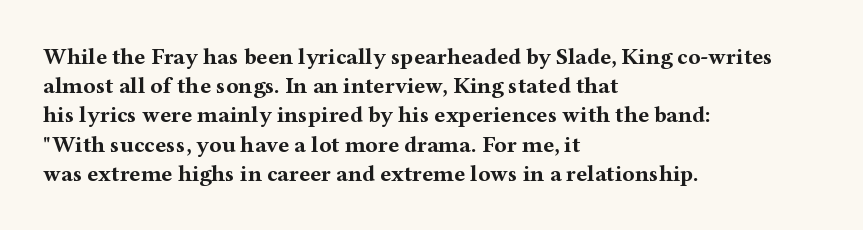
The image shows 23 px bold type, upright; set left-aligned, normal line spacing (1.27x), normal letter spacing, not underlined.
